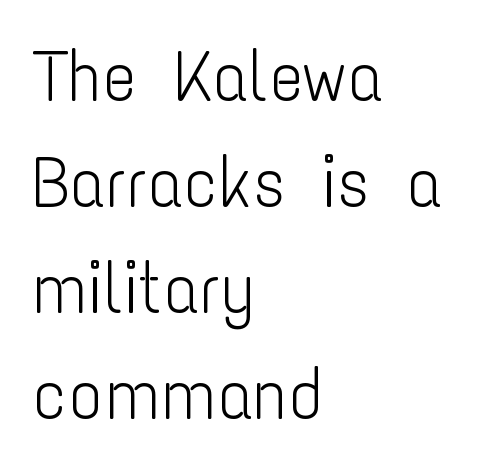
The image shows 72 px light, condensed sans-serif type, upright; set left-aligned, normal line spacing (1.47x), normal letter spacing, not underlined; low stroke contrast and a medium x-height.
